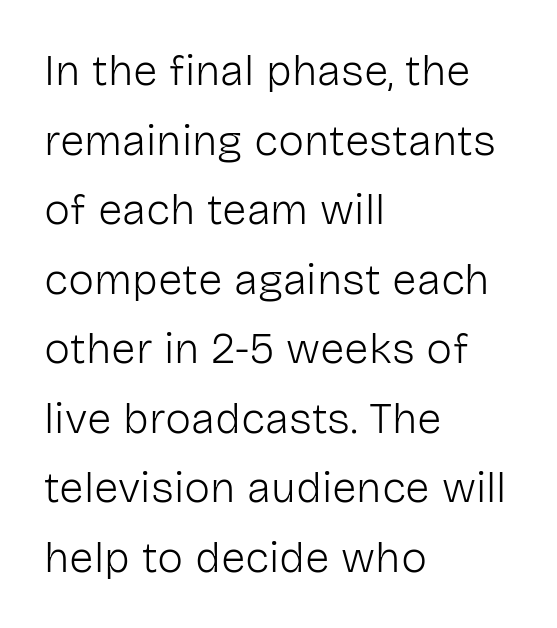
{"serif": "no", "italic": "no", "bold": "no", "weight": "light", "width": "normal", "stroke_contrast": "low", "x_height": "medium", "monospaced": "no", "underline": "no", "align": "left", "line_spacing": "normal", "line_spacing_ratio": 1.58, "letter_spacing": "normal", "letter_spacing_em": 0.0, "glyph_px": 44}
